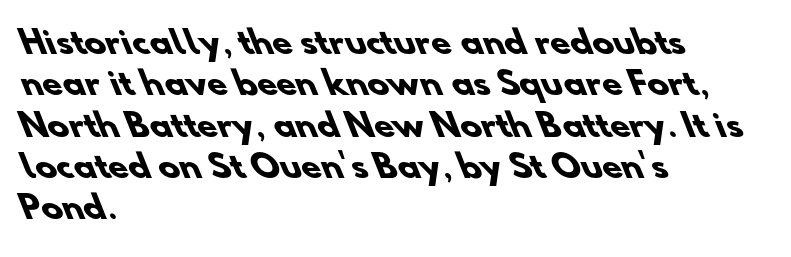
Q: Is the text bold? A: Yes.
Q: Is the typeface a serif or a sans-serif typeface? A: Sans-serif.
Q: Is the text underlined? A: No.
Q: How is the paragraph aligned? A: Left-aligned.
Q: Is the spacing between letters normal or unusually wide? A: Normal.
Q: Is the spacing between lines tight, normal or loose? A: Normal.
Q: Width (condensed, normal, or wide)? A: Normal.
Q: Stroke contrast? A: Low.
Q: x-height? A: Small.
Q: Monospaced? A: No.
